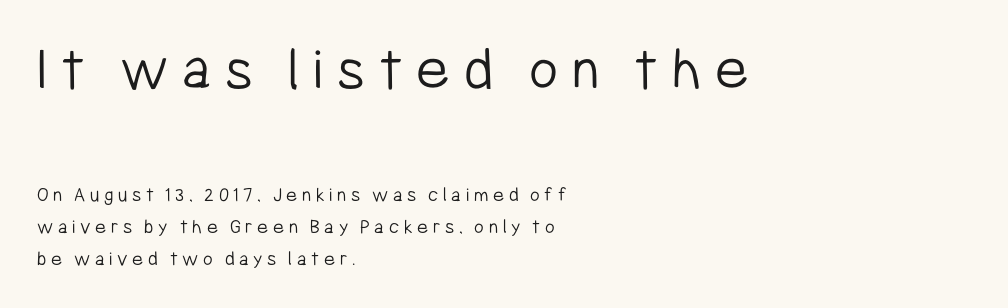
{"serif": "no", "italic": "no", "bold": "no", "weight": "light", "width": "condensed", "stroke_contrast": "low", "x_height": "medium", "monospaced": "no", "underline": "no", "align": "left", "line_spacing": "normal", "line_spacing_ratio": 1.53, "letter_spacing": "wide", "letter_spacing_em": 0.22, "larger_block": "first", "size_ratio": 3.0, "glyph_px": 63}
